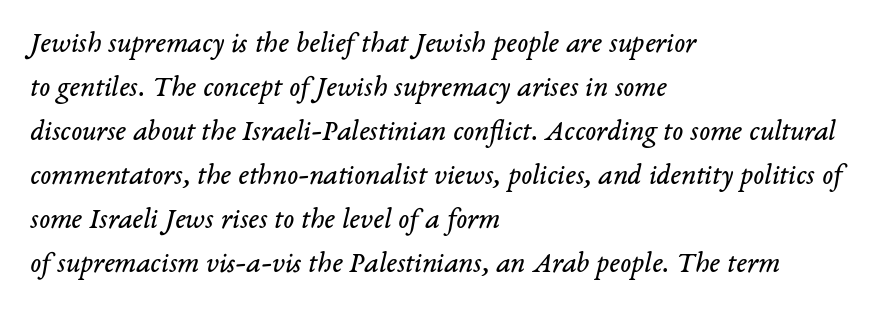
The image shows 29 px regular-weight serif type, italic (leaning right); set left-aligned, normal line spacing (1.52x), normal letter spacing, not underlined; low stroke contrast and a medium x-height.
